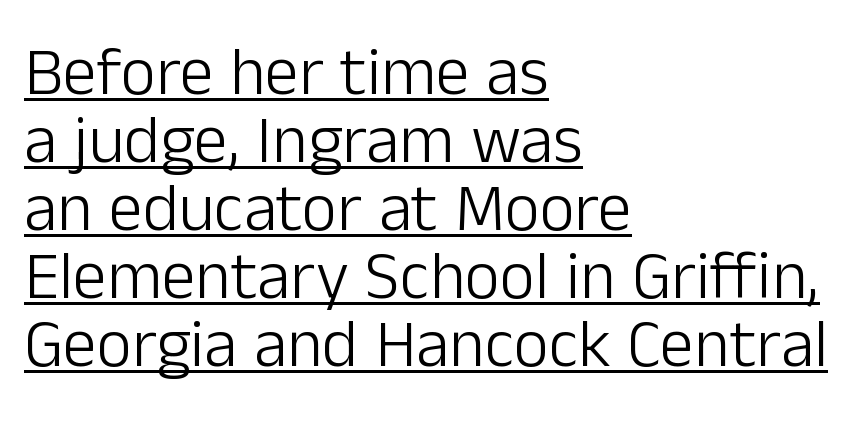
Q: Is the text bold? A: No.
Q: Is the text italic (slanted)? A: No, it is upright.
Q: Is the typeface a serif or a sans-serif typeface? A: Sans-serif.
Q: Is the text underlined? A: Yes.
Q: How is the paragraph aligned? A: Left-aligned.
Q: Is the spacing between letters normal or unusually wide? A: Normal.
Q: Is the spacing between lines tight, normal or loose? A: Tight.
Q: Width (condensed, normal, or wide)? A: Normal.
Q: Stroke contrast? A: Low.
Q: x-height? A: Medium.
Q: Monospaced? A: No.
